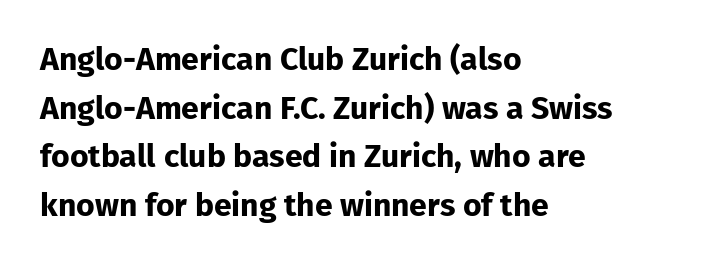
The image shows 32 px bold sans-serif type, upright; set left-aligned, normal line spacing (1.52x), normal letter spacing, not underlined; low stroke contrast and a medium x-height.
